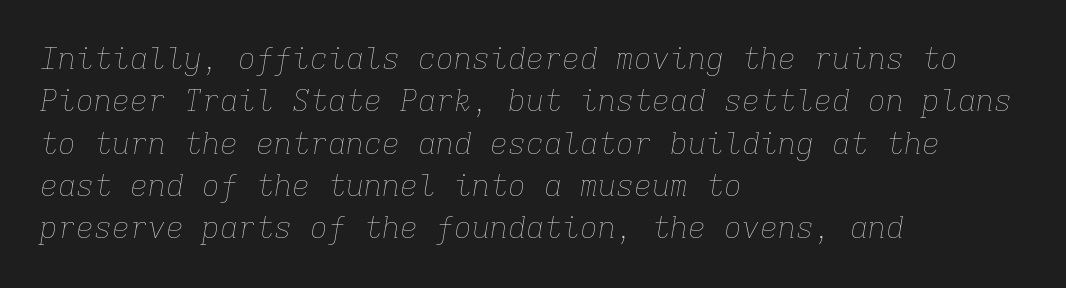
This sample keeps an unexceptional amount of space between lines. Here the designer chose a console-style face with uniform glyph widths. These lines keep a tight, regular rhythm from letter to letter. Weight: in the light-to-regular range. These lines stack with their left ends in a neat column. Emphasis-style slanted type is in use.
